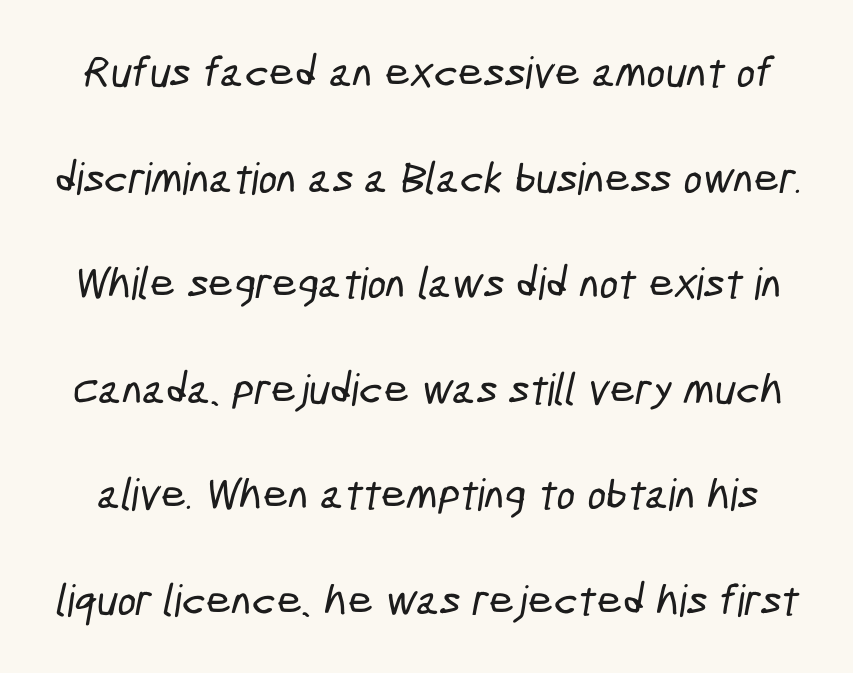
The image shows 44 px condensed sans-serif type; set loose line spacing (2.4x), normal letter spacing, not underlined; low stroke contrast and a medium x-height.
